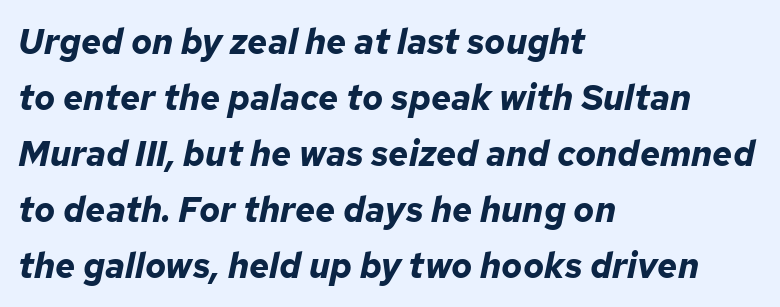
Q: Is the text bold? A: Yes.
Q: Is the text italic (slanted)? A: Yes, it leans right by about 12 degrees.
Q: Is the text underlined? A: No.
Q: How is the paragraph aligned? A: Left-aligned.
Q: Is the spacing between letters normal or unusually wide? A: Normal.
Q: Is the spacing between lines tight, normal or loose? A: Normal.
Q: Width (condensed, normal, or wide)? A: Normal.
Q: Stroke contrast? A: Low.
Q: x-height? A: Medium.
Q: Monospaced? A: No.
